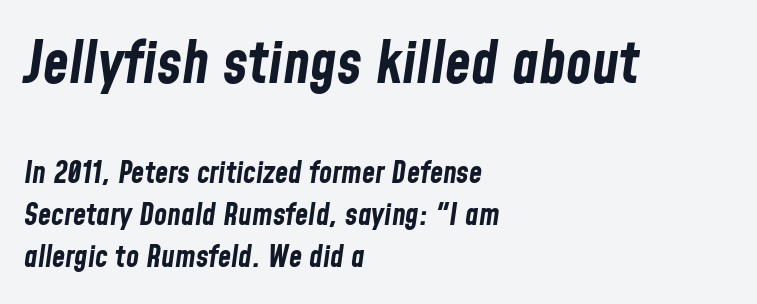
This sample keeps an unexceptional amount of space between lines. The area under the type is left untouched. The specimen reads as italic at a glance. These two chunks differ in scale, with the top chunk taking the larger measure. One-word summary of the alignment: left.
